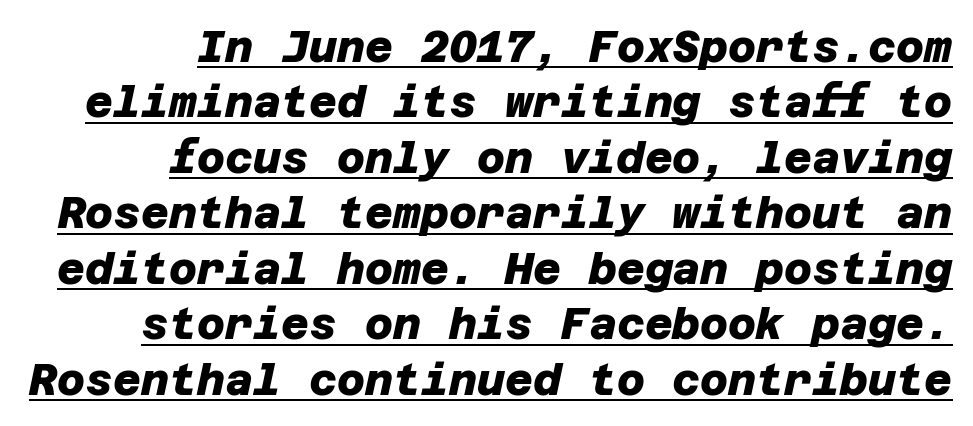
{"serif": "no", "bold": "yes", "weight": "heavy", "width": "normal", "stroke_contrast": "low", "x_height": "large", "underline": "yes", "align": "right", "line_spacing": "normal", "line_spacing_ratio": 1.29, "letter_spacing": "normal", "letter_spacing_em": 0.0, "glyph_px": 43}
